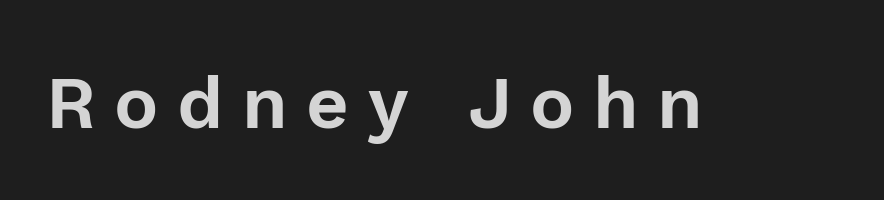
{"serif": "no", "italic": "no", "width": "normal", "x_height": "medium", "monospaced": "no", "underline": "no", "letter_spacing": "wide", "letter_spacing_em": 0.25, "glyph_px": 74}
